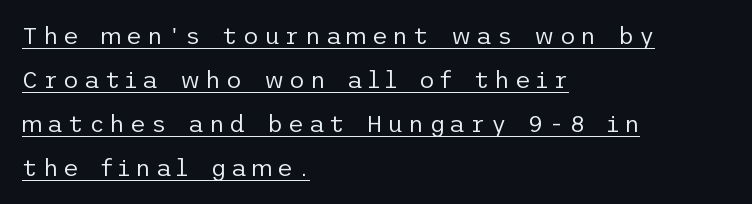
{"italic": "no", "bold": "no", "underline": "yes", "align": "left", "line_spacing_ratio": 1.83, "letter_spacing": "wide", "letter_spacing_em": 0.21, "glyph_px": 24}
